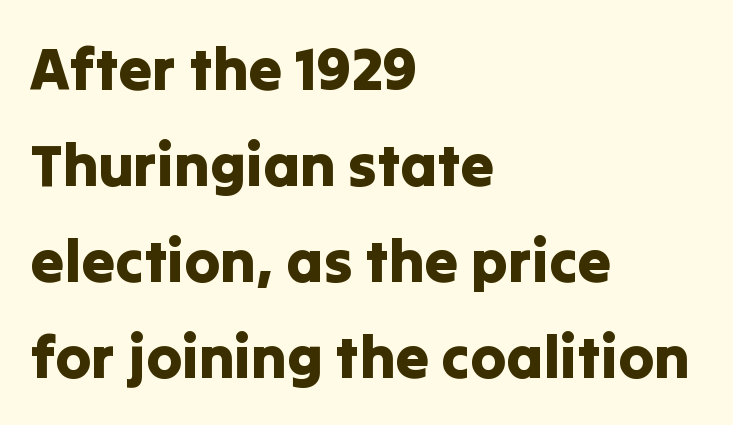
The image shows 60 px sans-serif type, upright; set left-aligned, normal line spacing (1.6x), normal letter spacing, not underlined; low stroke contrast and a medium x-height.
